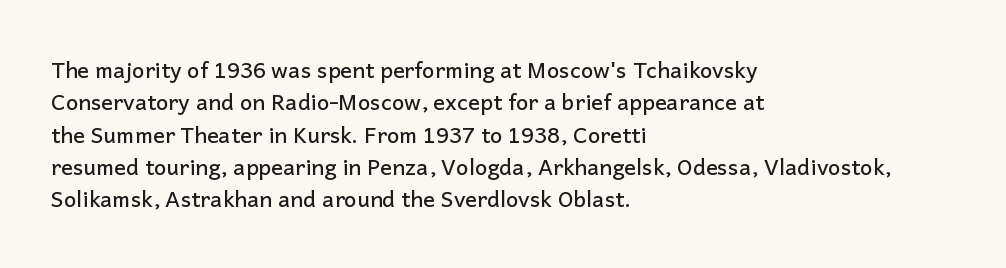
Q: Is the text italic (slanted)? A: No, it is upright.
Q: Is the text underlined? A: No.
Q: How is the paragraph aligned? A: Left-aligned.
Q: Is the spacing between letters normal or unusually wide? A: Normal.
Q: Is the spacing between lines tight, normal or loose? A: Normal.
